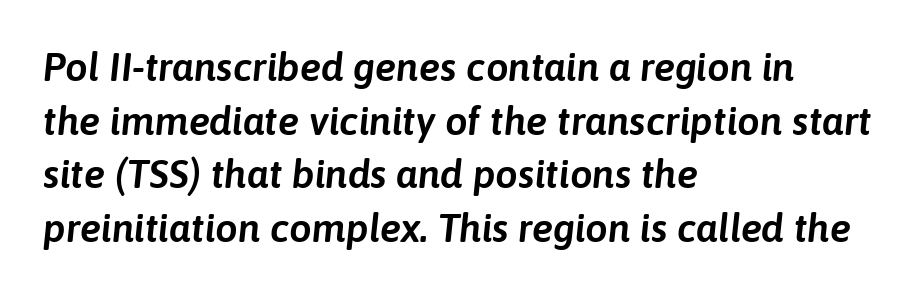
This is oblique type, the kind used for emphasis or titles. Do the characters align in a grid? No, the font is proportional. Does extra space separate the letters? No, they use regular spacing. One-word summary of the alignment: left. The string is rendered with underlining switched off. Rows of type keep a routine distance in the vertical direction.
